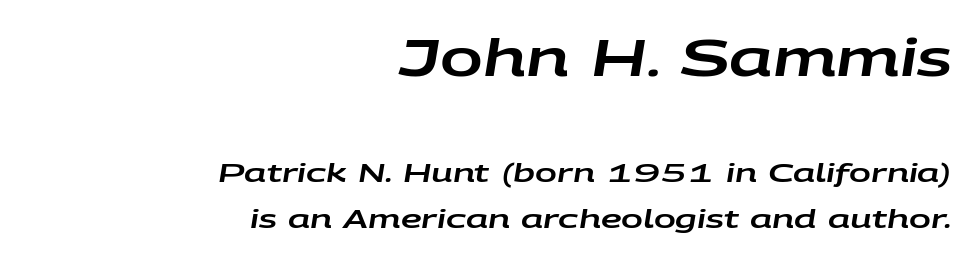
The image shows 51 px wide type, italic (leaning right); set right-aligned, line spacing 1.75x, normal letter spacing, not underlined; the first (top) block is 1.96x larger; low stroke contrast and a large x-height.
